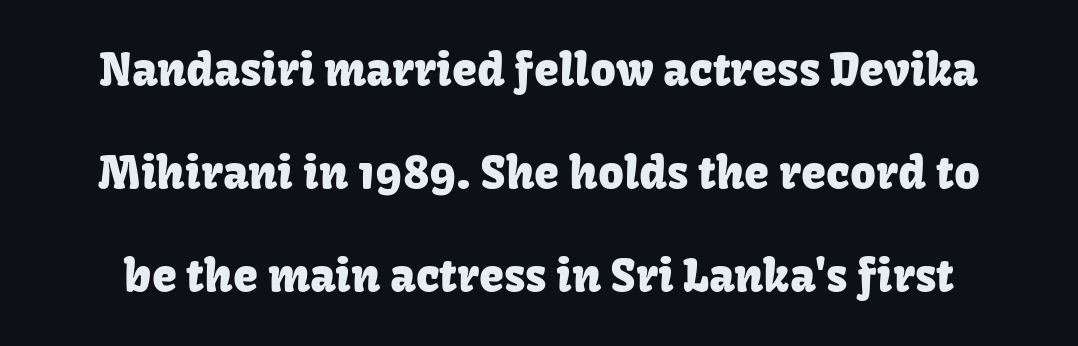
{"serif": "no", "italic": "no", "width": "normal", "stroke_contrast": "low", "x_height": "medium", "monospaced": "no", "underline": "no", "line_spacing": "loose", "line_spacing_ratio": 2.29, "letter_spacing": "normal", "letter_spacing_em": 0.0, "glyph_px": 45}
